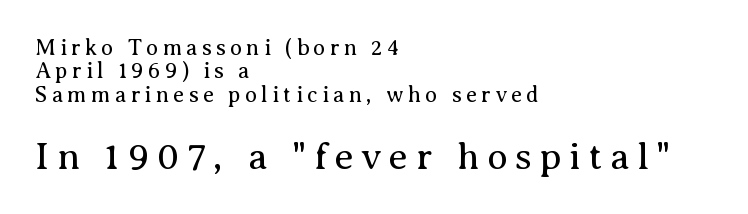
The image shows 38 px regular-weight serif type, upright; set left-aligned, tight line spacing (1.06x), unusually wide letter spacing (+0.2 em), not underlined; the second (bottom) block is 1.73x larger; medium stroke contrast and a medium x-height.
